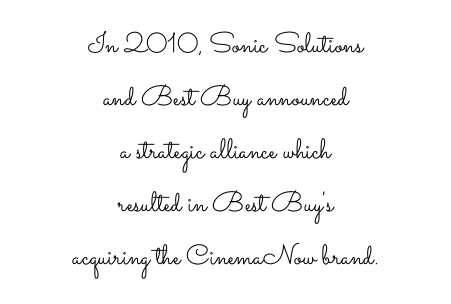
{"bold": "no", "weight": "light", "width": "wide", "stroke_contrast": "low", "x_height": "small", "monospaced": "no", "underline": "no", "align": "center", "line_spacing_ratio": 1.89, "letter_spacing": "normal", "letter_spacing_em": 0.0, "glyph_px": 28}
